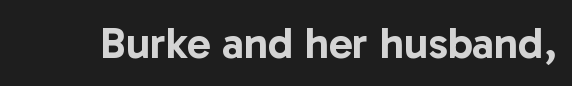
Q: Is the text italic (slanted)? A: No, it is upright.
Q: Is the typeface a serif or a sans-serif typeface? A: Sans-serif.
Q: Is the text underlined? A: No.
Q: Is the spacing between letters normal or unusually wide? A: Normal.
Q: Width (condensed, normal, or wide)? A: Normal.
Q: Stroke contrast? A: Low.
Q: x-height? A: Medium.
Q: Monospaced? A: No.
